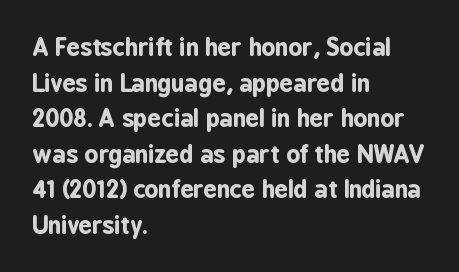
Q: Is the text bold? A: Yes.
Q: Is the text italic (slanted)? A: No, it is upright.
Q: Is the text underlined? A: No.
Q: How is the paragraph aligned? A: Left-aligned.
Q: Is the spacing between letters normal or unusually wide? A: Normal.
Q: Is the spacing between lines tight, normal or loose? A: Normal.
